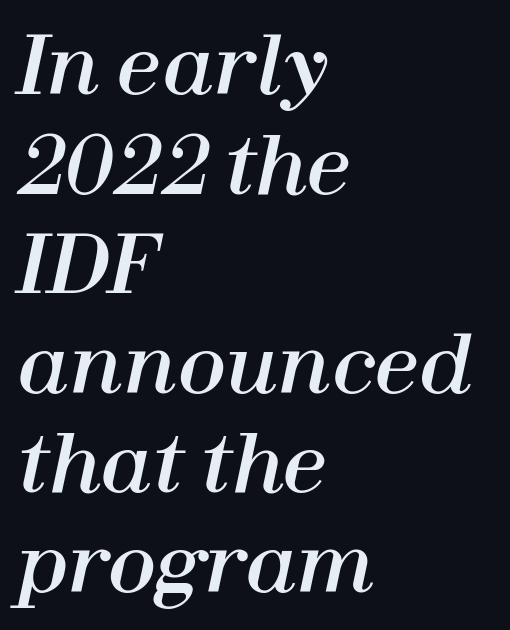
Which margin do the lines hug? The left one — the right edge is uneven. Compared with ordinary roman type, these characters are visibly tilted. Descenders are the only things crossing below the line. You could call the tracking neutral — neither tight nor loose. Note the varied advance widths — an 'i' is clearly narrower than an 'm'. Successive baselines arrive at the customary interval.
